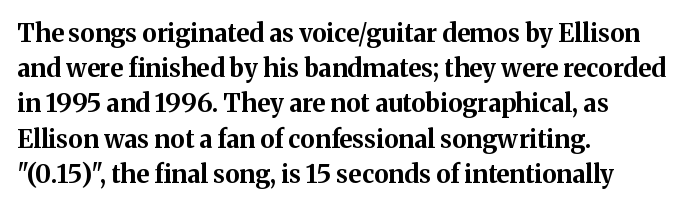
{"italic": "no", "bold": "yes", "underline": "no", "align": "left", "line_spacing": "normal", "line_spacing_ratio": 1.41, "letter_spacing": "normal", "letter_spacing_em": 0.0, "glyph_px": 25}
